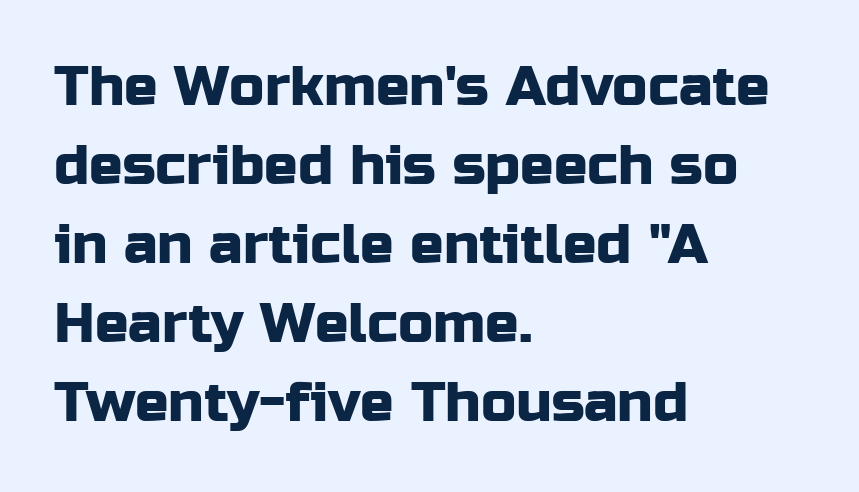
Q: Is the text italic (slanted)? A: No, it is upright.
Q: Is the typeface a serif or a sans-serif typeface? A: Sans-serif.
Q: Is the text underlined? A: No.
Q: How is the paragraph aligned? A: Left-aligned.
Q: Is the spacing between letters normal or unusually wide? A: Normal.
Q: Is the spacing between lines tight, normal or loose? A: Normal.
Q: Width (condensed, normal, or wide)? A: Normal.
Q: Stroke contrast? A: Low.
Q: x-height? A: Medium.
Q: Monospaced? A: No.
